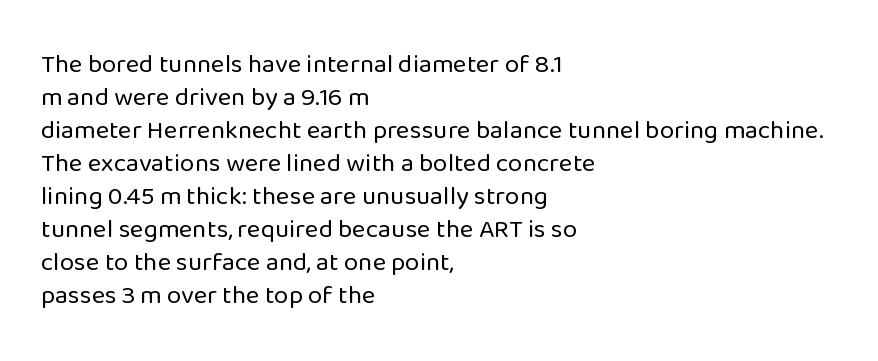
When letters stand straight like this, we call the style roman or upright. These lines sit exactly where default settings would place them. Students, note that the glyphs here touch the page at normal intervals. The passage shown is not bold in any degree. In CSS terms this would be text-align: left. Underlining? Definitely not there.
